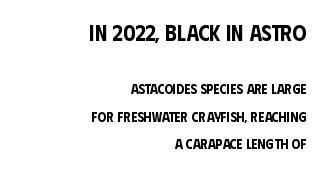
The passage is arranged like a letterhead date or caption credit — flush right. Here the first block reads like a headline and the second like body copy. Vertical spacing — loose. The font's upright variant was chosen for this text. The letterforms sit shoulder to shoulder at normal distance. Only glyphs here, with clear space below each row.
